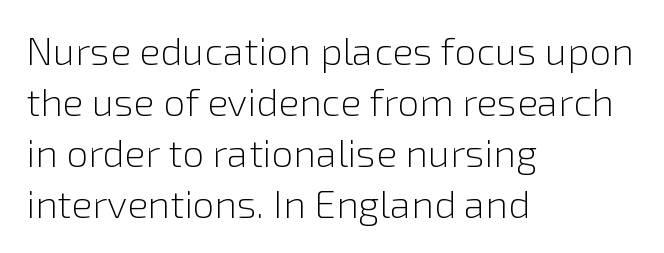
Q: Is the text bold? A: No.
Q: Is the text italic (slanted)? A: No, it is upright.
Q: Is the typeface a serif or a sans-serif typeface? A: Sans-serif.
Q: Is the text underlined? A: No.
Q: How is the paragraph aligned? A: Left-aligned.
Q: Is the spacing between letters normal or unusually wide? A: Normal.
Q: Is the spacing between lines tight, normal or loose? A: Normal.
Q: Width (condensed, normal, or wide)? A: Normal.
Q: Stroke contrast? A: Low.
Q: x-height? A: Medium.
Q: Monospaced? A: No.
